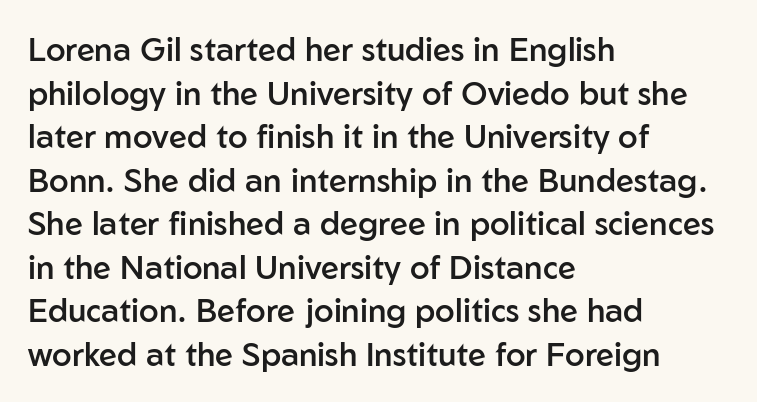
Q: Is the text bold? A: Semi-bold.
Q: Is the text italic (slanted)? A: No, it is upright.
Q: Is the typeface a serif or a sans-serif typeface? A: Sans-serif.
Q: Is the text underlined? A: No.
Q: How is the paragraph aligned? A: Left-aligned.
Q: Is the spacing between letters normal or unusually wide? A: Normal.
Q: Is the spacing between lines tight, normal or loose? A: Normal.
Q: Width (condensed, normal, or wide)? A: Normal.
Q: Stroke contrast? A: Low.
Q: x-height? A: Medium.
Q: Monospaced? A: No.
